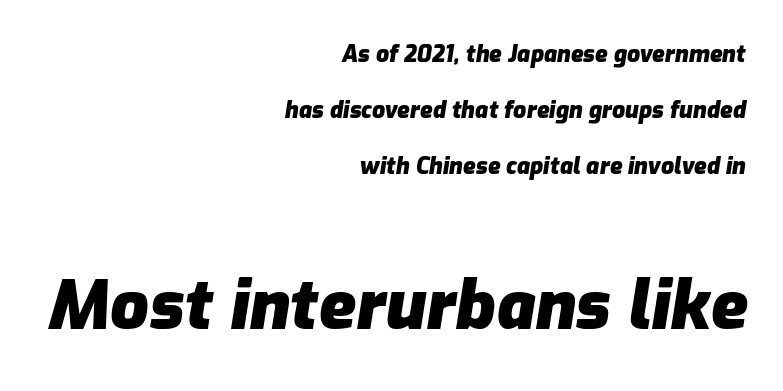
The image shows 68 px heavy type, italic (leaning right); set right-aligned, loose line spacing (2.43x), normal letter spacing, not underlined; the second (bottom) block is 2.96x larger; low stroke contrast and a medium x-height.
